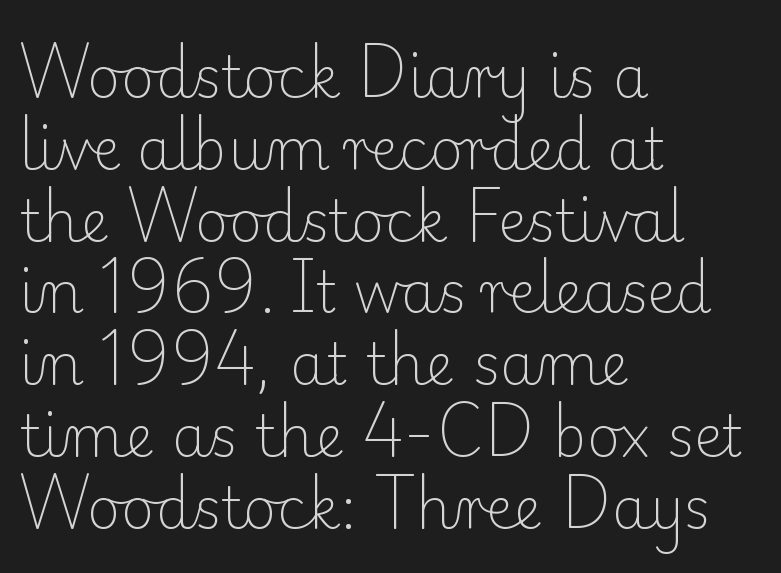
There is no visible air inserted between adjacent glyphs. A serif font was chosen for this passage. Think of a printed novel: that variable character pitch is what you see here. Is this a heavy cut? Hardly; it is regular or lighter. Rule under the text: the space is simply empty. Is there much room between lines? A standard amount, neither cramped nor airy.
